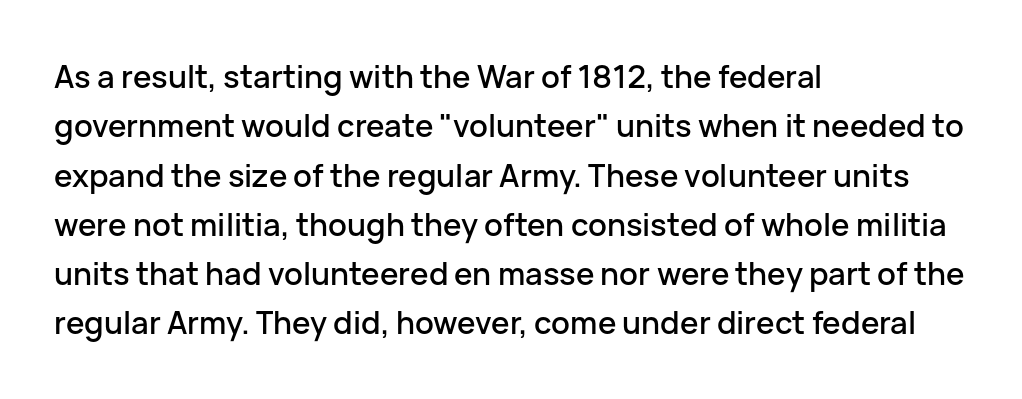
{"serif": "no", "italic": "no", "width": "normal", "stroke_contrast": "low", "x_height": "medium", "monospaced": "no", "underline": "no", "align": "left", "line_spacing": "normal", "line_spacing_ratio": 1.59, "letter_spacing": "normal", "letter_spacing_em": 0.0, "glyph_px": 31}
